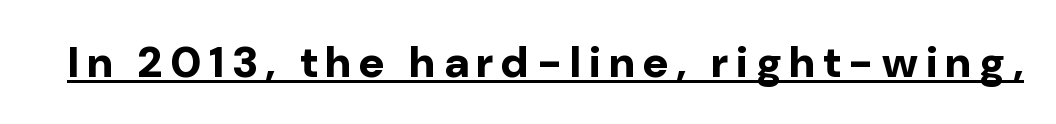
Students, observe the line beneath the letters — that is underlining. The letters advance in unequal steps, a hallmark of proportional type. Check where the strokes stop: nothing finishes them off — pure sans. Caption: bold face, heavy strokes.
